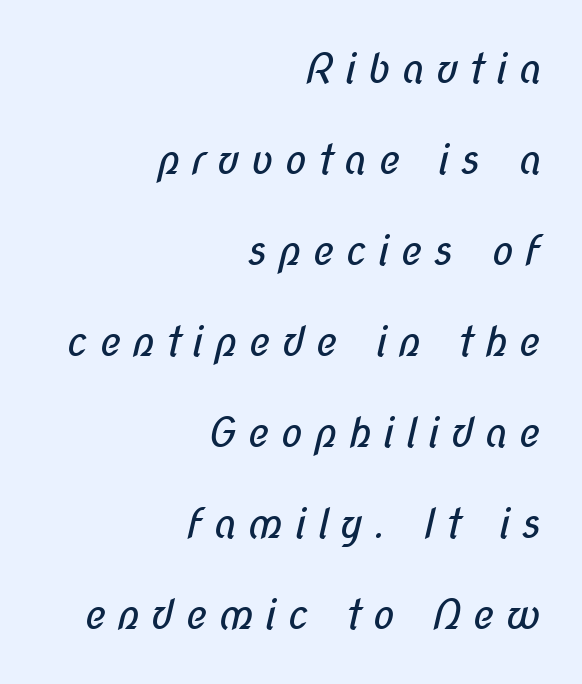
Q: Is the text bold? A: No.
Q: Is the typeface a serif or a sans-serif typeface? A: Sans-serif.
Q: Is the text underlined? A: No.
Q: How is the paragraph aligned? A: Right-aligned.
Q: Is the spacing between letters normal or unusually wide? A: Unusually wide.
Q: Is the spacing between lines tight, normal or loose? A: Loose.
Q: Width (condensed, normal, or wide)? A: Condensed.
Q: Stroke contrast? A: Low.
Q: x-height? A: Medium.
Q: Monospaced? A: No.
